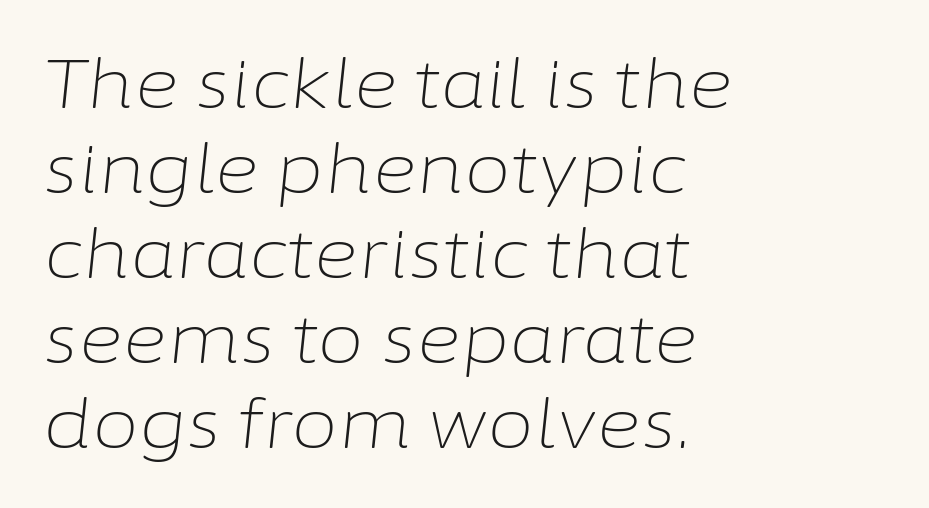
The image shows 68 px light type, italic (leaning right); set left-aligned, normal line spacing (1.25x), normal letter spacing, not underlined; low stroke contrast and a medium x-height.
